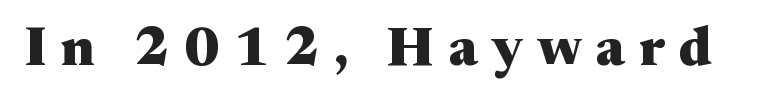
Regarding serifs, this sample has them. The letters advance in unequal steps, a hallmark of proportional type. This sample uses an upright cut, with every glyph sitting square on the baseline. The strokes are fattened all the way to bold. Tracking value appears strongly positive — letters spread wide.
